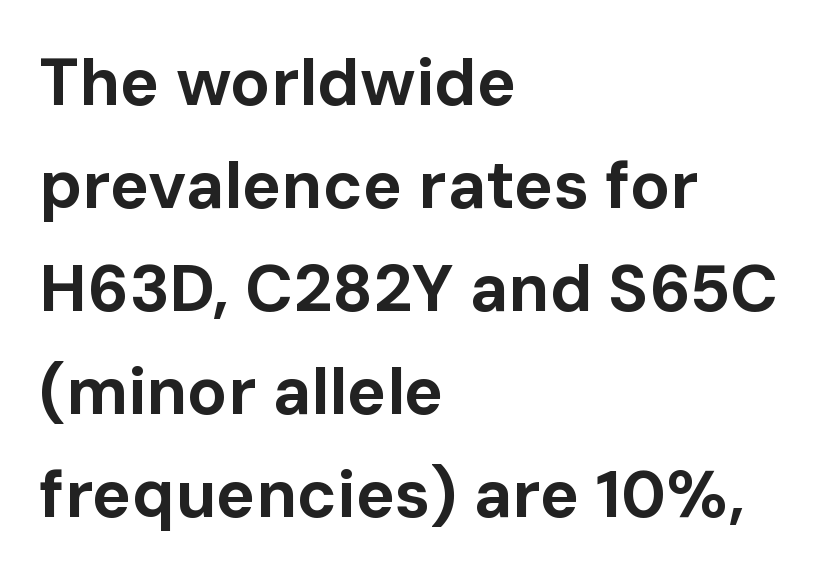
{"serif": "no", "italic": "no", "bold": "yes", "weight": "bold", "width": "normal", "stroke_contrast": "low", "x_height": "medium", "monospaced": "no", "underline": "no", "align": "left", "line_spacing": "normal", "line_spacing_ratio": 1.56, "letter_spacing": "normal", "letter_spacing_em": 0.0, "glyph_px": 66}
